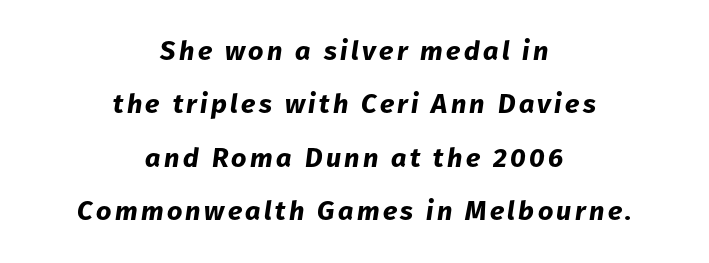
Leading is clearly above the norm, producing a sparse column. Words float on clear page, feet unadorned. Its strokes are broad and dark, the hallmark of bold type. Looking at the ascenders, they clearly lean. Which margin do the lines hug? Neither — every line sits in the middle.
